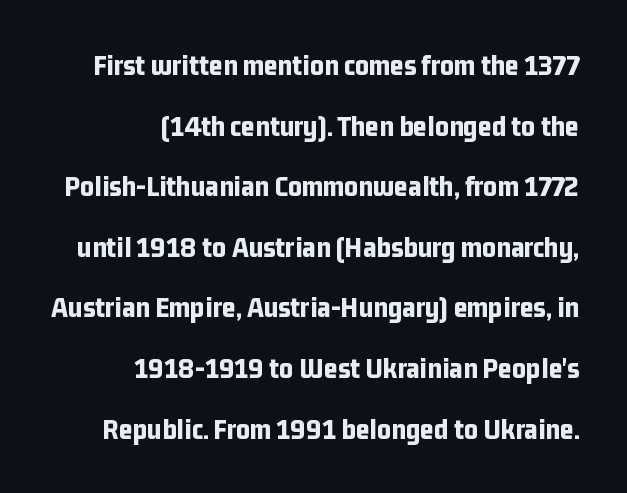
Q: Is the text bold? A: Yes.
Q: Is the text italic (slanted)? A: No, it is upright.
Q: Is the typeface a serif or a sans-serif typeface? A: Sans-serif.
Q: Is the text underlined? A: No.
Q: How is the paragraph aligned? A: Right-aligned.
Q: Is the spacing between letters normal or unusually wide? A: Normal.
Q: Is the spacing between lines tight, normal or loose? A: Loose.
Q: Width (condensed, normal, or wide)? A: Condensed.
Q: Stroke contrast? A: Low.
Q: x-height? A: Medium.
Q: Monospaced? A: No.
